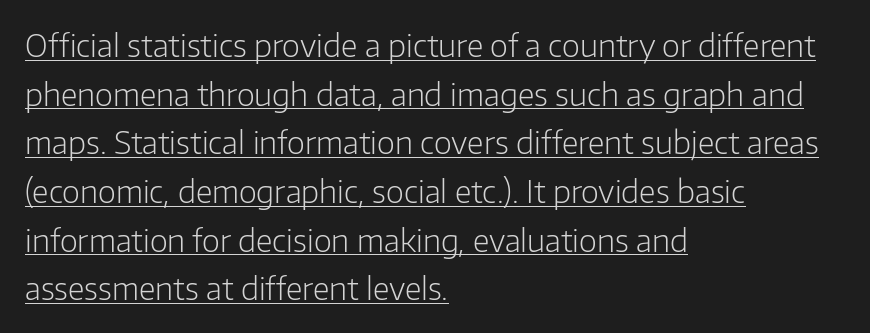
Q: Is the text bold? A: No.
Q: Is the text italic (slanted)? A: No, it is upright.
Q: Is the typeface a serif or a sans-serif typeface? A: Sans-serif.
Q: Is the text underlined? A: Yes.
Q: How is the paragraph aligned? A: Left-aligned.
Q: Is the spacing between letters normal or unusually wide? A: Normal.
Q: Is the spacing between lines tight, normal or loose? A: Normal.
Q: Width (condensed, normal, or wide)? A: Normal.
Q: Stroke contrast? A: Low.
Q: x-height? A: Medium.
Q: Monospaced? A: No.
